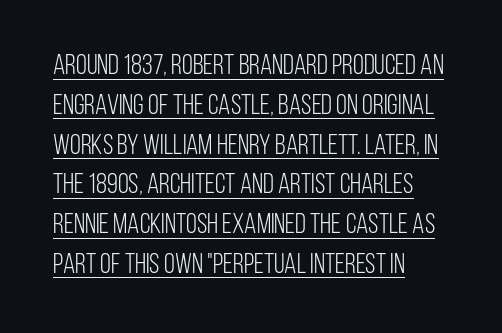
These lines keep a tight, regular rhythm from letter to letter. Note the varied advance widths — an 'i' is clearly narrower than an 'm'. The string is rendered with underlining switched on. Regular leading.
